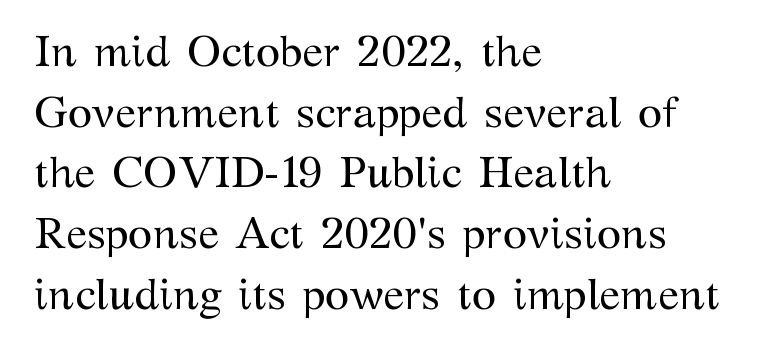
The image shows 44 px regular-weight serif type, upright; set left-aligned, normal line spacing (1.38x), normal letter spacing, not underlined; medium stroke contrast and a medium x-height.
